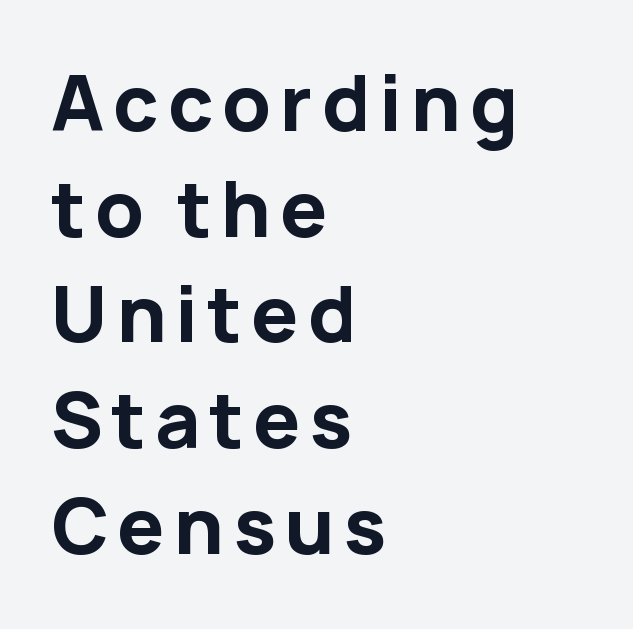
The image shows 75 px bold sans-serif type, upright; set left-aligned, normal line spacing (1.41x), not underlined; low stroke contrast and a medium x-height.
